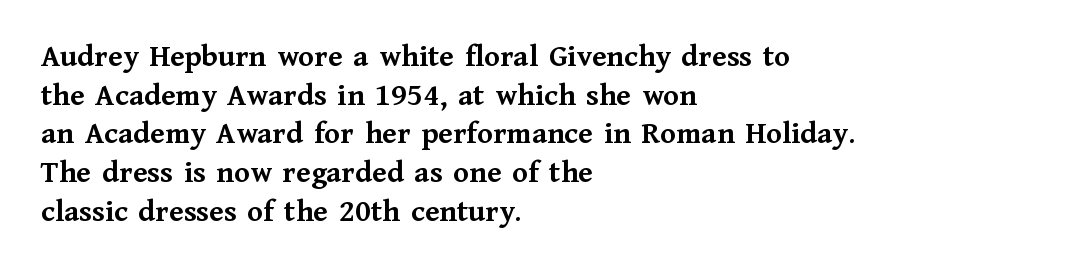
Q: Is the text bold? A: Yes.
Q: Is the text italic (slanted)? A: No, it is upright.
Q: Is the typeface a serif or a sans-serif typeface? A: Serif.
Q: Is the text underlined? A: No.
Q: How is the paragraph aligned? A: Left-aligned.
Q: Is the spacing between letters normal or unusually wide? A: Normal.
Q: Width (condensed, normal, or wide)? A: Normal.
Q: Stroke contrast? A: Medium.
Q: x-height? A: Medium.
Q: Monospaced? A: No.
